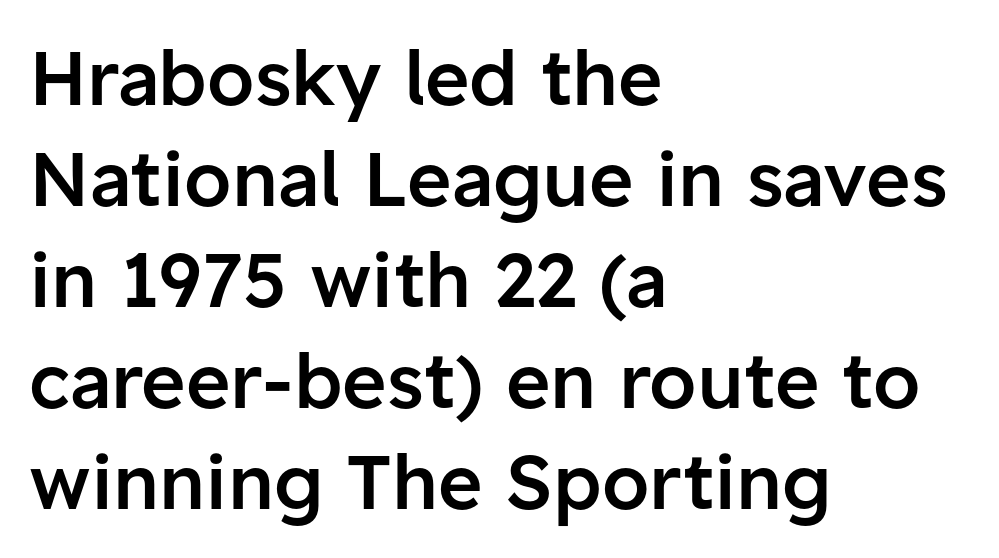
Q: Is the text bold? A: Semi-bold.
Q: Is the text italic (slanted)? A: No, it is upright.
Q: Is the typeface a serif or a sans-serif typeface? A: Sans-serif.
Q: Is the text underlined? A: No.
Q: How is the paragraph aligned? A: Left-aligned.
Q: Is the spacing between letters normal or unusually wide? A: Normal.
Q: Is the spacing between lines tight, normal or loose? A: Normal.
Q: Width (condensed, normal, or wide)? A: Normal.
Q: Stroke contrast? A: Low.
Q: x-height? A: Medium.
Q: Monospaced? A: No.
